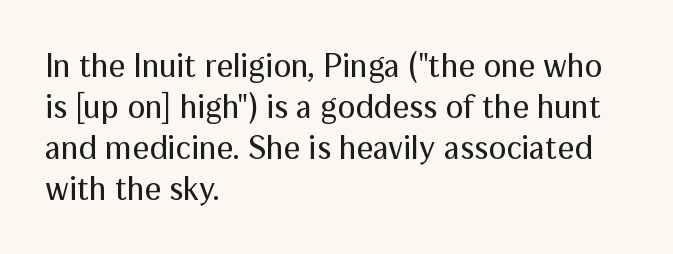
The strip under each line holds only bare page. Letterform terminals end flat and unadorned throughout the passage. You could not count columns in this text — the font is proportionally spaced. Stems and bowls with no extra thickness — not bold.
